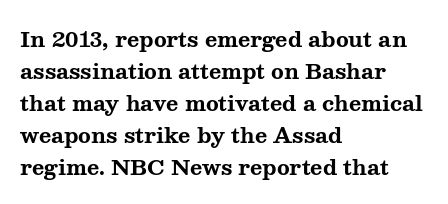
Q: Is the text bold? A: Yes.
Q: Is the text italic (slanted)? A: No, it is upright.
Q: Is the text underlined? A: No.
Q: How is the paragraph aligned? A: Left-aligned.
Q: Is the spacing between letters normal or unusually wide? A: Normal.
Q: Is the spacing between lines tight, normal or loose? A: Normal.
